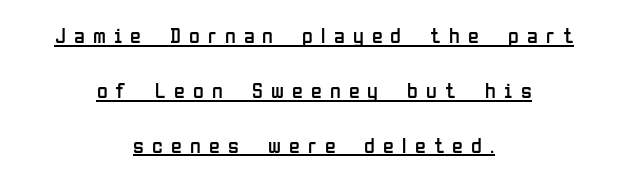
The image shows 22 px text type, upright; set centered, loose line spacing (2.49x), unusually wide letter spacing (+0.37 em), underlined.
